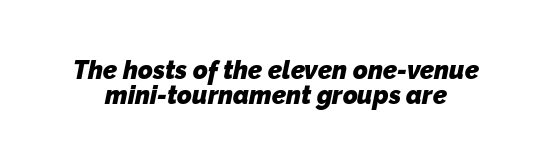
{"bold": "yes", "underline": "no", "line_spacing": "tight", "line_spacing_ratio": 1.02, "letter_spacing": "normal", "letter_spacing_em": 0.0, "glyph_px": 25}
